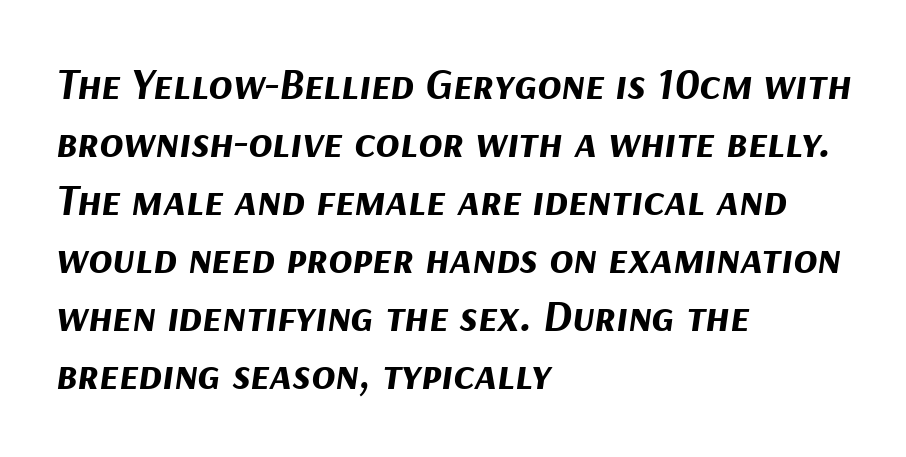
The image shows 44 px bold type, italic (leaning right); set left-aligned, normal line spacing (1.32x), normal letter spacing, not underlined; medium stroke contrast and a medium x-height.
